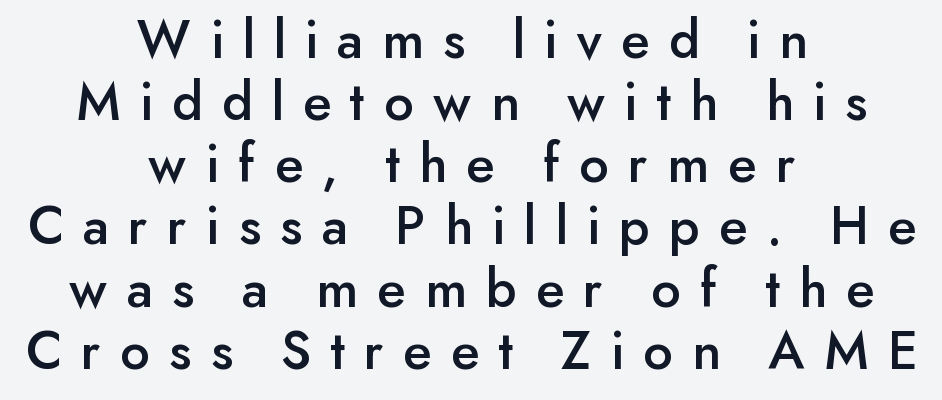
{"serif": "no", "italic": "no", "width": "normal", "stroke_contrast": "low", "x_height": "small", "monospaced": "no", "underline": "no", "align": "center", "line_spacing": "tight", "line_spacing_ratio": 1.11, "letter_spacing": "wide", "letter_spacing_em": 0.34, "glyph_px": 56}
